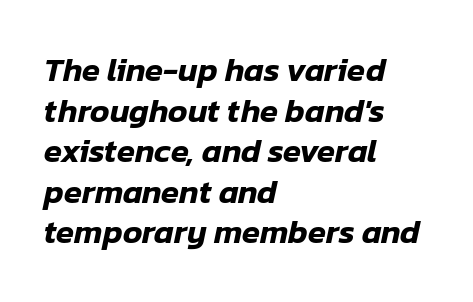
The image shows 33 px text type, italic (leaning right); set left-aligned, line spacing 1.23x, normal letter spacing, not underlined; low stroke contrast and a medium x-height.
